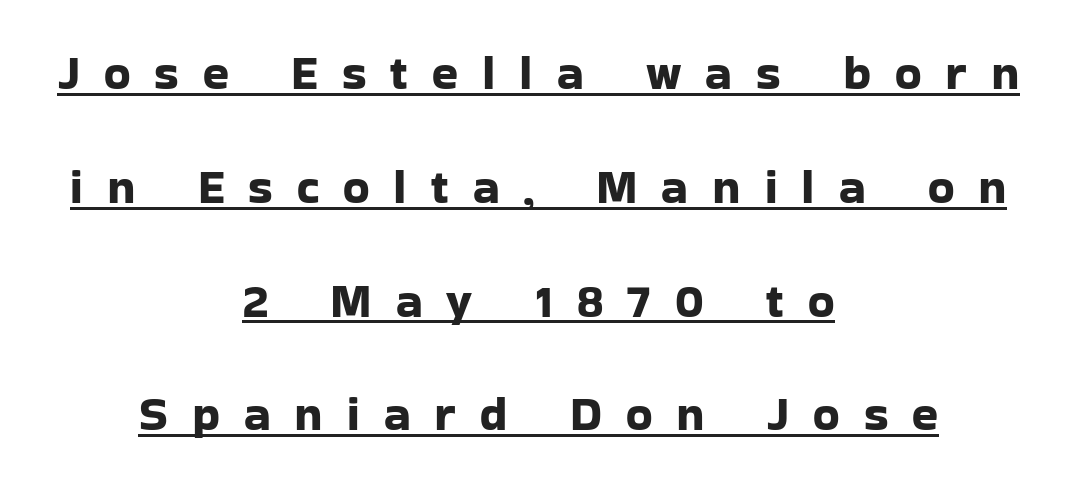
Proportional: the letters do not fall into vertical columns. Successive baselines arrive slowly, with a big drop between each. The letters stand upright; this is a roman face. These lines stack symmetrically, like a column narrowing and widening about its center. Does extra space separate the letters? Yes, quite a lot of it.
